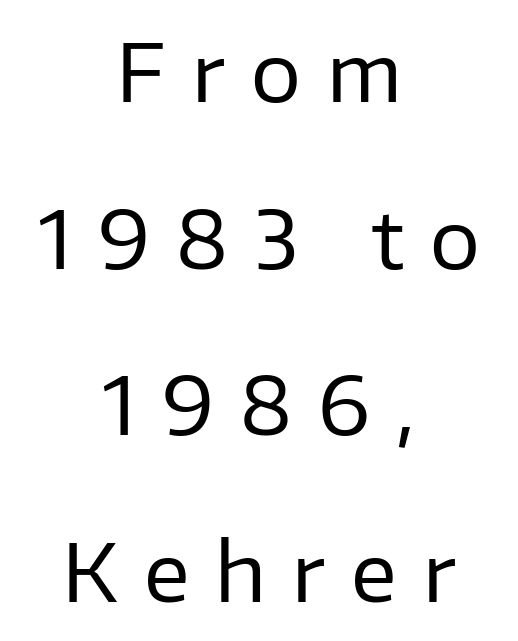
Q: Is the text bold? A: No.
Q: Is the text italic (slanted)? A: No, it is upright.
Q: Is the typeface a serif or a sans-serif typeface? A: Sans-serif.
Q: Is the text underlined? A: No.
Q: How is the paragraph aligned? A: Centered.
Q: Is the spacing between letters normal or unusually wide? A: Unusually wide.
Q: Is the spacing between lines tight, normal or loose? A: Loose.
Q: Width (condensed, normal, or wide)? A: Normal.
Q: Stroke contrast? A: Low.
Q: x-height? A: Medium.
Q: Monospaced? A: No.
